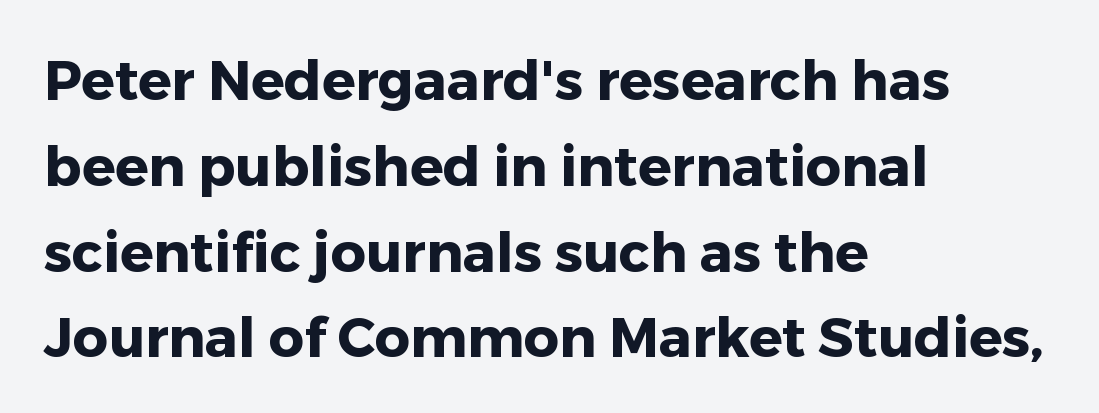
The image shows 55 px heavy sans-serif type, upright; set left-aligned, normal line spacing (1.56x), normal letter spacing, not underlined; low stroke contrast and a medium x-height.
